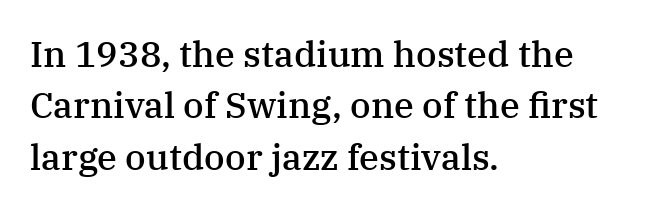
{"serif": "yes", "italic": "no", "bold": "semi", "weight": "semibold", "width": "normal", "stroke_contrast": "medium", "x_height": "medium", "monospaced": "no", "underline": "no", "align": "left", "line_spacing": "normal", "line_spacing_ratio": 1.43, "letter_spacing": "normal", "letter_spacing_em": 0.0, "glyph_px": 36}
